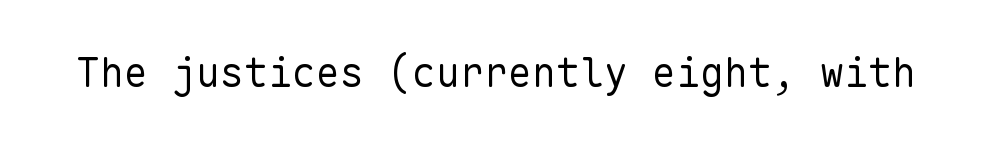
Q: Is the text bold? A: No.
Q: Is the text italic (slanted)? A: No, it is upright.
Q: Is the typeface a serif or a sans-serif typeface? A: Sans-serif.
Q: Is the text underlined? A: No.
Q: Is the spacing between letters normal or unusually wide? A: Normal.
Q: Width (condensed, normal, or wide)? A: Normal.
Q: Stroke contrast? A: Low.
Q: x-height? A: Medium.
Q: Monospaced? A: Yes.
